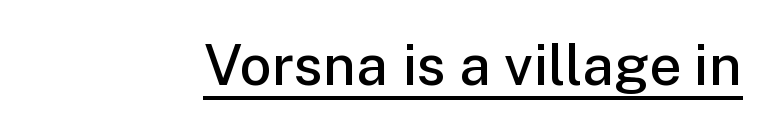
Q: Is the text bold? A: Semi-bold.
Q: Is the text italic (slanted)? A: No, it is upright.
Q: Is the typeface a serif or a sans-serif typeface? A: Sans-serif.
Q: Is the text underlined? A: Yes.
Q: Is the spacing between letters normal or unusually wide? A: Normal.
Q: Width (condensed, normal, or wide)? A: Normal.
Q: Stroke contrast? A: Low.
Q: x-height? A: Medium.
Q: Monospaced? A: No.
